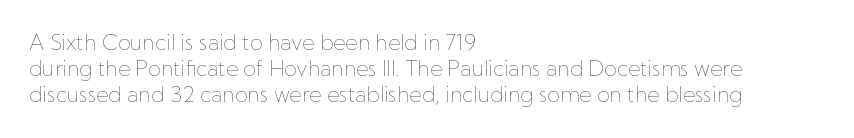
Q: Is the text bold? A: No.
Q: Is the text italic (slanted)? A: No, it is upright.
Q: Is the text underlined? A: No.
Q: How is the paragraph aligned? A: Left-aligned.
Q: Is the spacing between letters normal or unusually wide? A: Normal.
Q: Is the spacing between lines tight, normal or loose? A: Normal.
